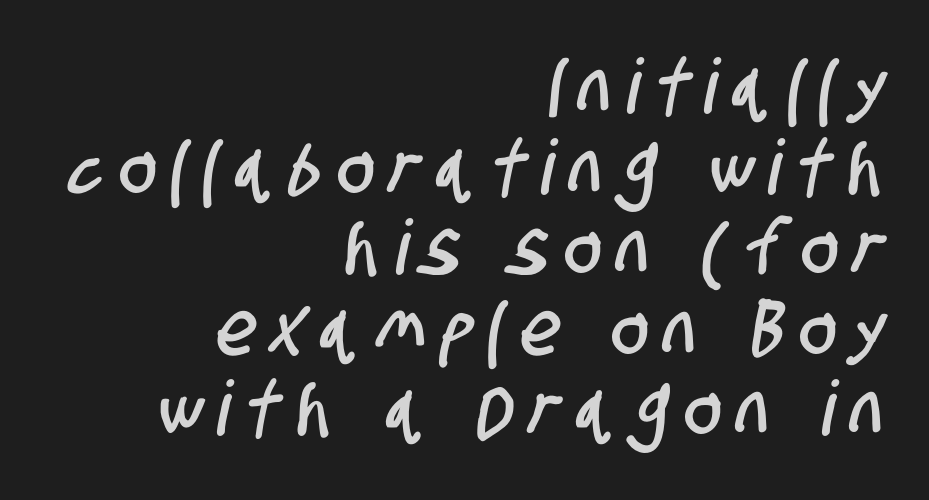
The image shows 76 px condensed sans-serif type; set right-aligned, tight line spacing (1.06x), unusually wide letter spacing (+0.23 em), not underlined; low stroke contrast and a large x-height.
